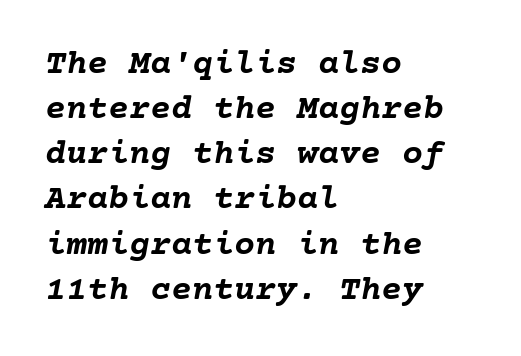
The image shows 35 px semibold type, italic (leaning right); set left-aligned, normal line spacing (1.29x), normal letter spacing, not underlined; low stroke contrast and a medium x-height.
